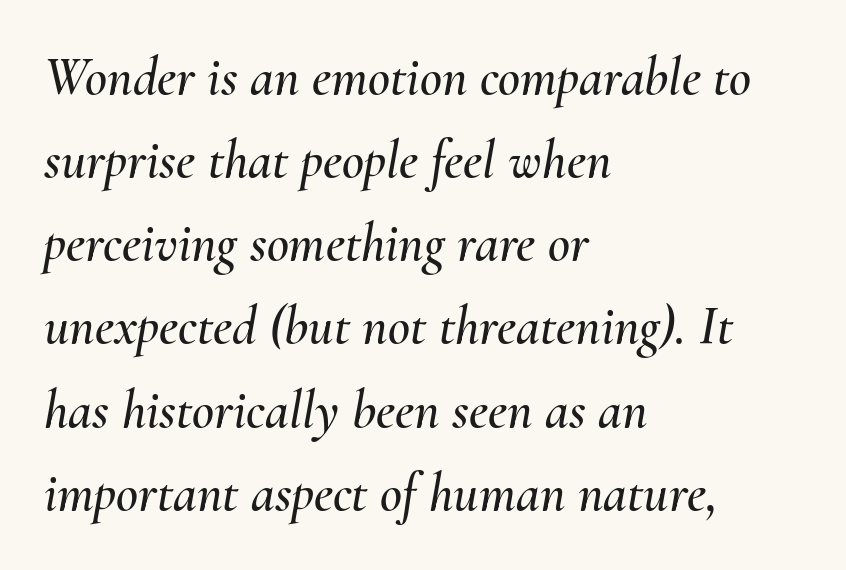
{"italic": "yes", "lean": "right", "slant_degrees": 10, "width": "normal", "stroke_contrast": "medium", "x_height": "small", "monospaced": "no", "underline": "no", "align": "left", "line_spacing": "normal", "line_spacing_ratio": 1.54, "letter_spacing": "normal", "letter_spacing_em": 0.0, "glyph_px": 54}
